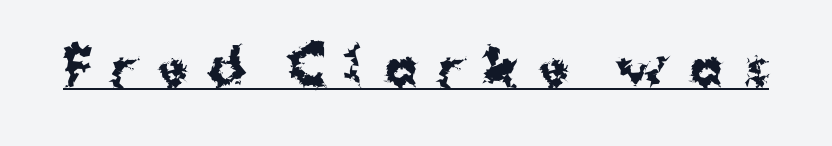
Q: Is the text bold? A: Yes.
Q: Is the text italic (slanted)? A: No, it is upright.
Q: Is the typeface a serif or a sans-serif typeface? A: Sans-serif.
Q: Is the text underlined? A: Yes.
Q: Is the spacing between letters normal or unusually wide? A: Unusually wide.
Q: Width (condensed, normal, or wide)? A: Normal.
Q: Stroke contrast? A: Medium.
Q: x-height? A: Medium.
Q: Monospaced? A: No.
